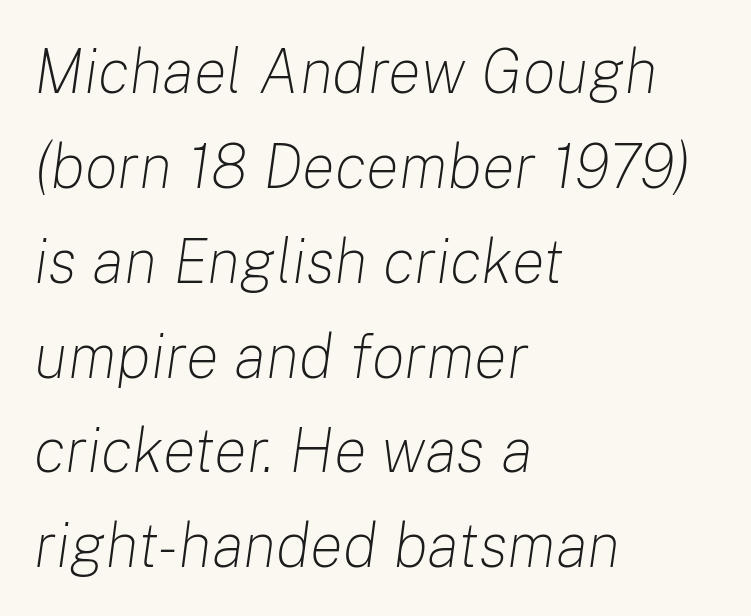
Q: Is the text bold? A: No.
Q: Is the text italic (slanted)? A: Yes, it leans right by about 8 degrees.
Q: Is the text underlined? A: No.
Q: How is the paragraph aligned? A: Left-aligned.
Q: Is the spacing between letters normal or unusually wide? A: Normal.
Q: Is the spacing between lines tight, normal or loose? A: Normal.
Q: Width (condensed, normal, or wide)? A: Normal.
Q: Stroke contrast? A: Low.
Q: x-height? A: Medium.
Q: Monospaced? A: No.
